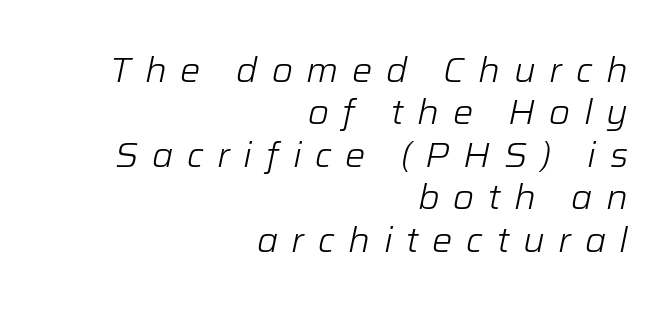
Note the varied advance widths — an 'i' is clearly narrower than an 'm'. Each new line begins a customary step beneath the previous one. Tracking here is generous; glyphs stand well apart from one another. This is not heavy type; no bold has been used. Horizontal alignment here is rightward, an uncommon choice for prose. Glance below the letters and you will spot only blank space.
